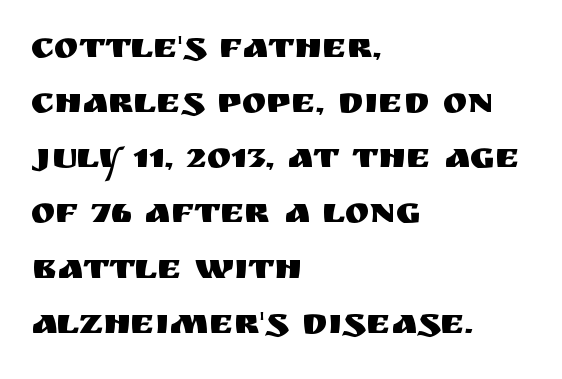
The block of text has a typical density, with ordinary space between rows. Alignment: flush left. No word sits above an underline. Nothing sits at the stroke ends, so this counts as sans-serif. The passage shown has conventional tracking throughout. Notice how the stems are strictly vertical — no italics here.
